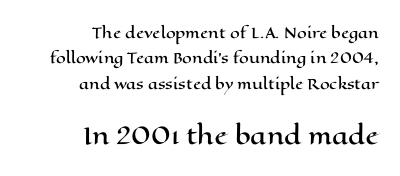
Q: Is the text italic (slanted)? A: No, it is upright.
Q: Is the text underlined? A: No.
Q: How is the paragraph aligned? A: Right-aligned.
Q: Is the spacing between letters normal or unusually wide? A: Normal.
Q: Which block of text is set in a larger size, the first (top) or the second (bottom)? A: The second (bottom) one.
